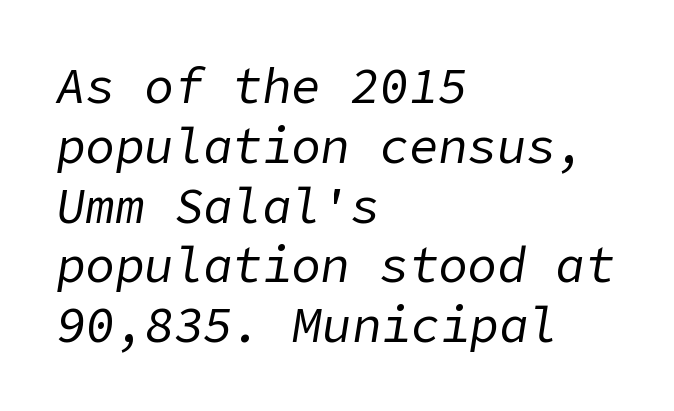
Each line starts at the same left margin while the right side varies. No letter is thick-stroked: the sample isn't bold. Notice how the stems are inclined rather than vertical — that's the hallmark of italics. This rendering features lettering with no underline.
